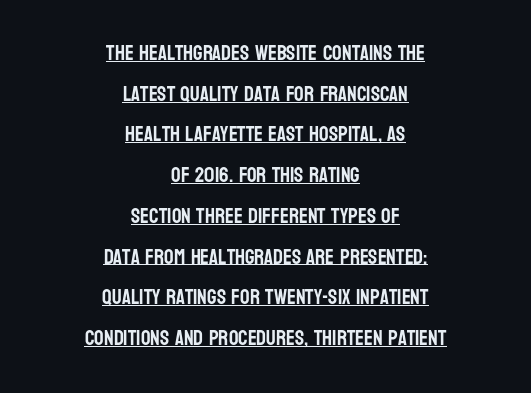
Q: Is the text italic (slanted)? A: No, it is upright.
Q: Is the text underlined? A: Yes.
Q: How is the paragraph aligned? A: Centered.
Q: Is the spacing between letters normal or unusually wide? A: Normal.
Q: Is the spacing between lines tight, normal or loose? A: Loose.
